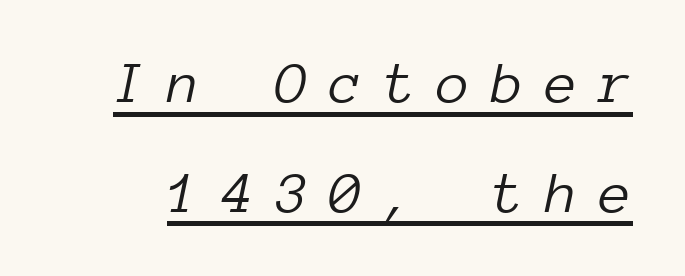
Q: Is the text bold? A: No.
Q: Is the text italic (slanted)? A: Yes, it leans right by about 12 degrees.
Q: Is the text underlined? A: Yes.
Q: Is the spacing between letters normal or unusually wide? A: Unusually wide.
Q: Width (condensed, normal, or wide)? A: Normal.
Q: Stroke contrast? A: Low.
Q: x-height? A: Medium.
Q: Monospaced? A: Yes.
